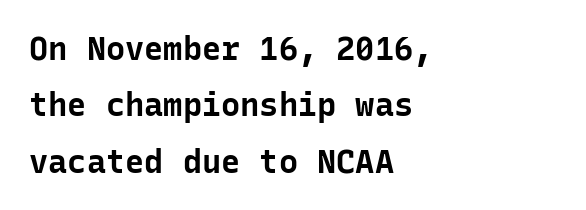
The image shows 32 px bold sans-serif type, upright, monospaced; set left-aligned, line spacing 1.76x, normal letter spacing, not underlined; low stroke contrast and a medium x-height.
